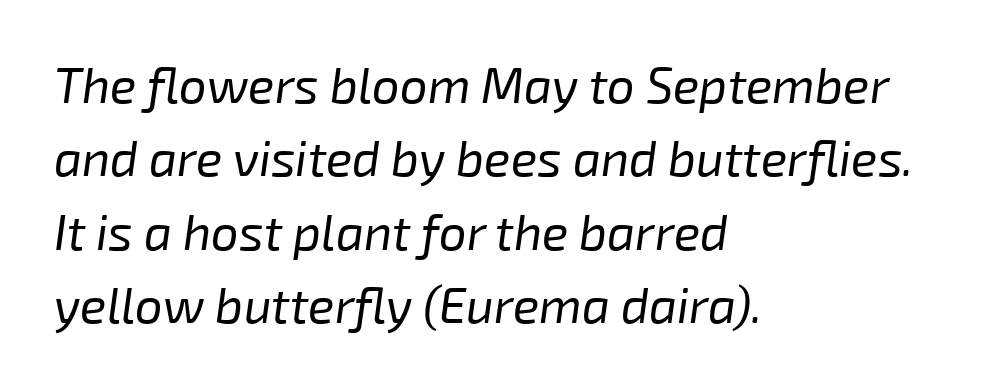
{"italic": "yes", "lean": "right", "slant_degrees": 8, "bold": "no", "weight": "regular", "width": "normal", "stroke_contrast": "low", "x_height": "medium", "monospaced": "no", "underline": "no", "align": "left", "line_spacing": "normal", "line_spacing_ratio": 1.5, "letter_spacing": "normal", "letter_spacing_em": 0.0, "glyph_px": 49}
